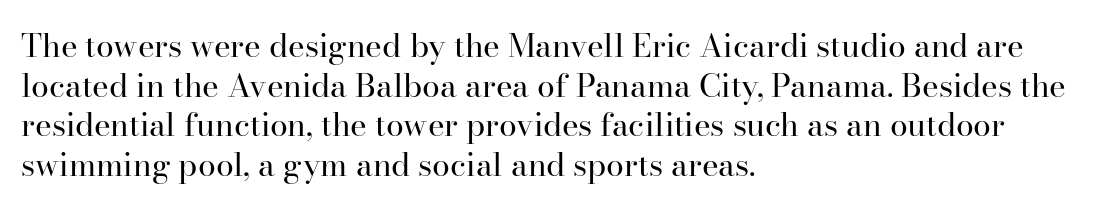
{"serif": "yes", "italic": "no", "bold": "no", "weight": "regular", "width": "normal", "stroke_contrast": "high", "x_height": "small", "monospaced": "no", "underline": "no", "align": "left", "line_spacing_ratio": 1.24, "letter_spacing": "normal", "letter_spacing_em": 0.0, "glyph_px": 32}
